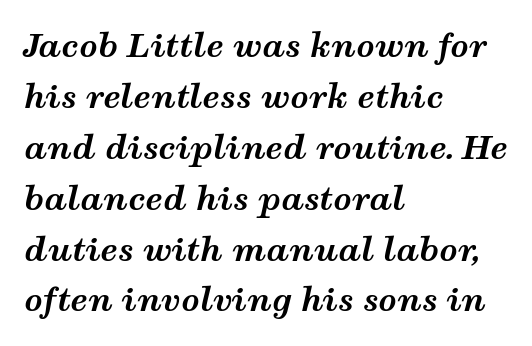
The paragraph shown leans on its left margin. You could call the tracking neutral — neither tight nor loose. Emphasis by weight is at full strength: bold. The passage shown is not underscored anywhere. Rows of type keep a routine distance in the vertical direction.
